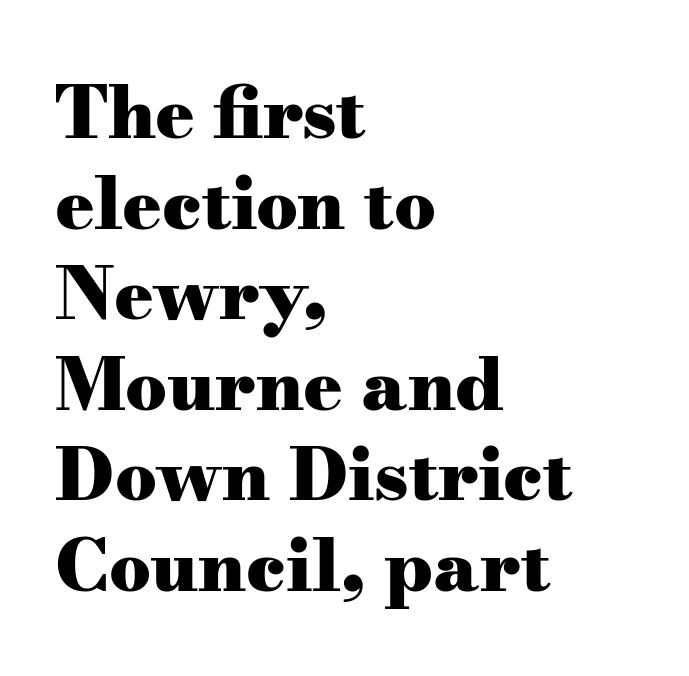
Nobody drew a line under any word here. Strong, thick strokes mark this as bold type. The characters display serif detailing at their extremities. It's the straight-up-and-down kind of type. Alignment: flush left.
